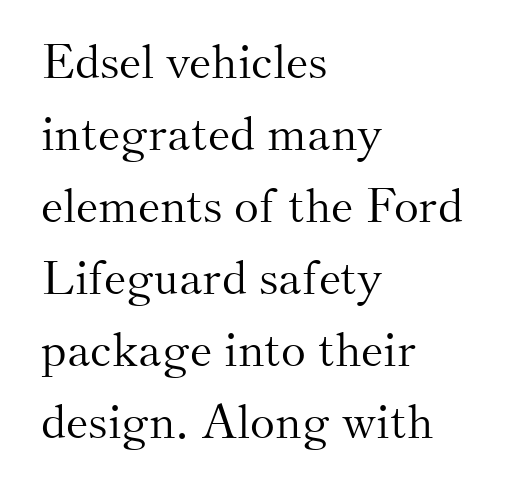
Q: Is the text bold? A: No.
Q: Is the text italic (slanted)? A: No, it is upright.
Q: Is the typeface a serif or a sans-serif typeface? A: Serif.
Q: Is the text underlined? A: No.
Q: How is the paragraph aligned? A: Left-aligned.
Q: Is the spacing between letters normal or unusually wide? A: Normal.
Q: Is the spacing between lines tight, normal or loose? A: Normal.
Q: Width (condensed, normal, or wide)? A: Normal.
Q: Stroke contrast? A: Medium.
Q: x-height? A: Small.
Q: Monospaced? A: No.
